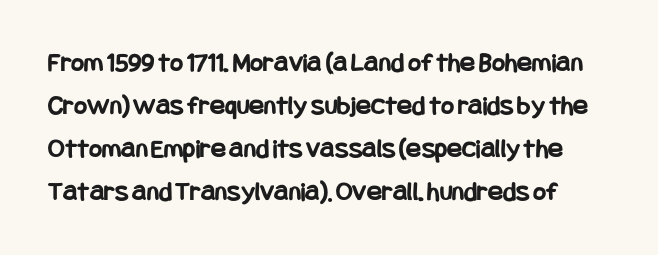
{"serif": "no", "italic": "no", "bold": "yes", "weight": "bold", "width": "condensed", "stroke_contrast": "low", "x_height": "large", "underline": "no", "line_spacing": "normal", "line_spacing_ratio": 1.54, "letter_spacing": "normal", "letter_spacing_em": 0.0, "glyph_px": 28}
